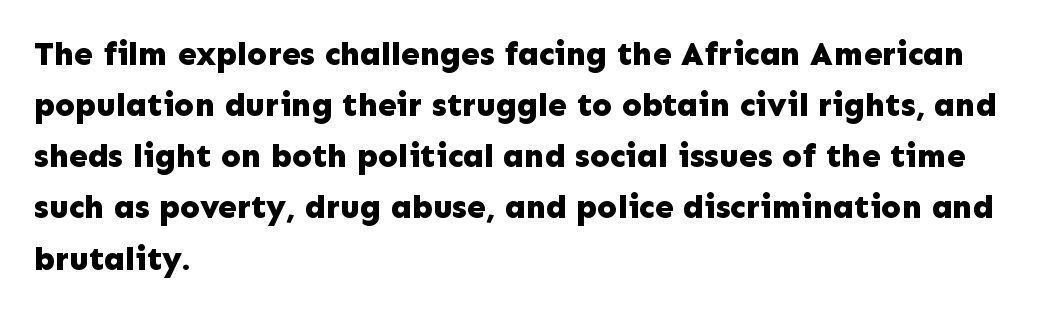
The typesetter chose a ragged-right arrangement here. Notice how the stems are strictly vertical — no italics here. Descenders hang freely into open space. A typesetter would call this zero additional tracking. This sample uses a sans-serif face.
